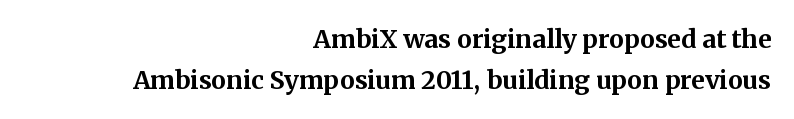
The image shows 25 px bold type, upright; set right-aligned, normal line spacing (1.63x), normal letter spacing, not underlined.
